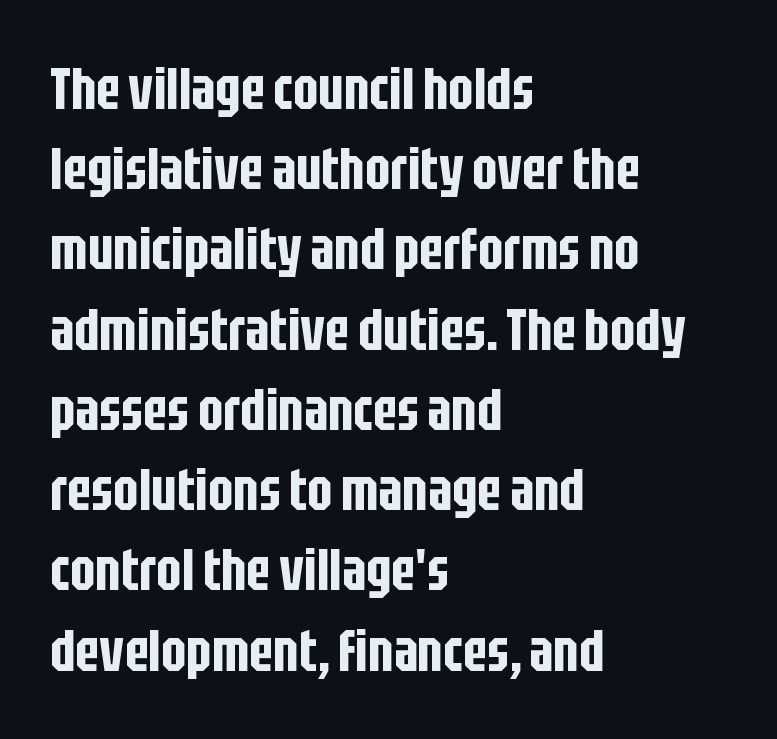
Q: Is the text italic (slanted)? A: No, it is upright.
Q: Is the typeface a serif or a sans-serif typeface? A: Sans-serif.
Q: Is the text underlined? A: No.
Q: How is the paragraph aligned? A: Left-aligned.
Q: Is the spacing between letters normal or unusually wide? A: Normal.
Q: Is the spacing between lines tight, normal or loose? A: Normal.
Q: Width (condensed, normal, or wide)? A: Condensed.
Q: Stroke contrast? A: Low.
Q: x-height? A: Large.
Q: Monospaced? A: No.
